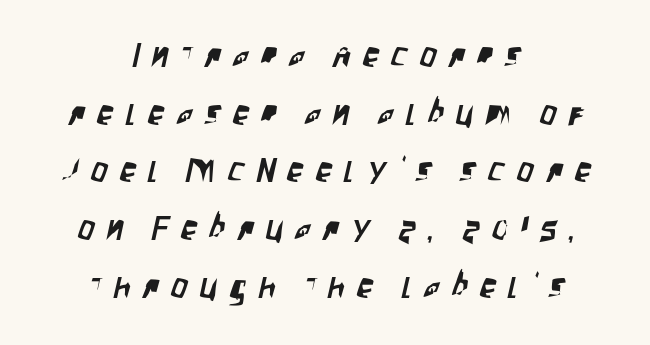
{"serif": "no", "width": "condensed", "stroke_contrast": "low", "x_height": "large", "monospaced": "no", "underline": "no", "align": "center", "line_spacing_ratio": 1.75, "letter_spacing": "wide", "letter_spacing_em": 0.37, "glyph_px": 33}
